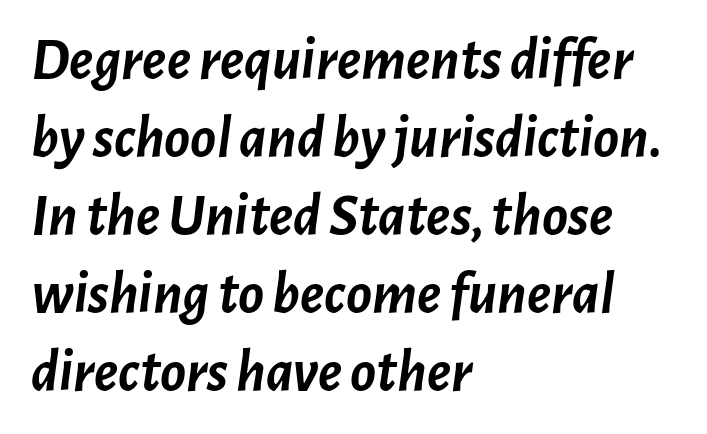
One glance says typical: line gaps are just what's usual. These lines are rendered in a variable-pitch font. The letterforms sit shoulder to shoulder at normal distance. These lines carry a lot of weight — the face is fully bold. The specimen reads as italic at a glance. Check under the words: just untouched page.
